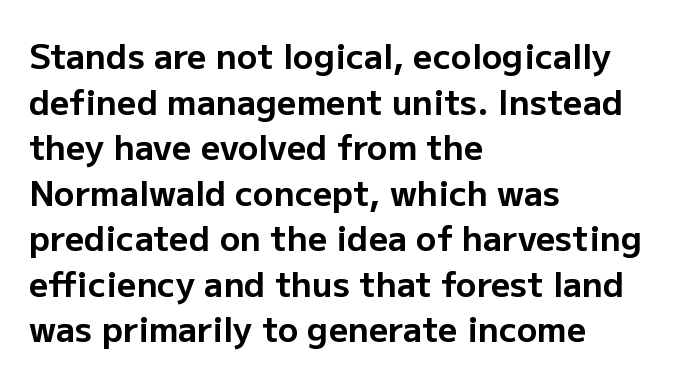
Q: Is the text bold? A: Yes.
Q: Is the text italic (slanted)? A: No, it is upright.
Q: Is the typeface a serif or a sans-serif typeface? A: Sans-serif.
Q: Is the text underlined? A: No.
Q: How is the paragraph aligned? A: Left-aligned.
Q: Is the spacing between letters normal or unusually wide? A: Normal.
Q: Is the spacing between lines tight, normal or loose? A: Normal.
Q: Width (condensed, normal, or wide)? A: Normal.
Q: Stroke contrast? A: Low.
Q: x-height? A: Medium.
Q: Monospaced? A: No.
